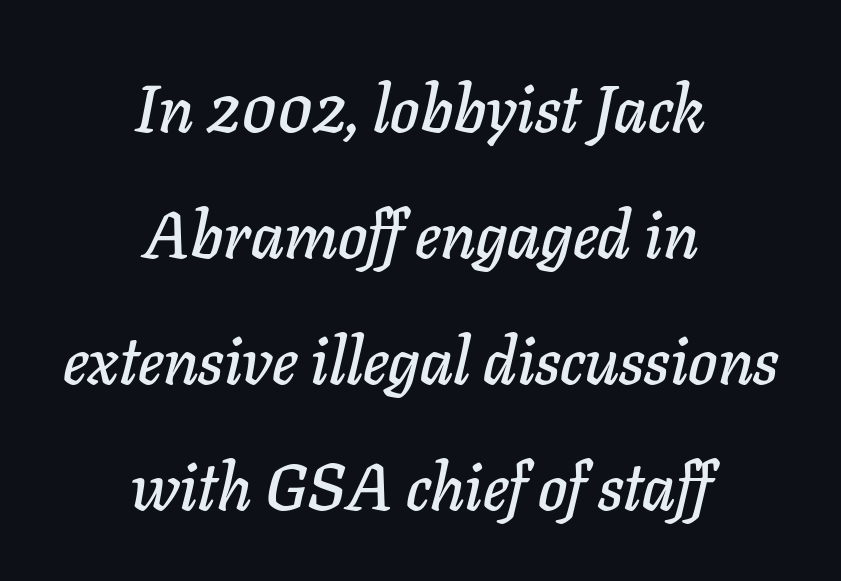
The image shows 66 px text type, italic (leaning right); set centered, loose line spacing (1.91x), normal letter spacing, not underlined; low stroke contrast and a medium x-height.
